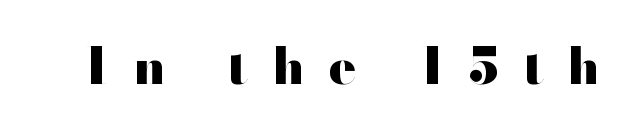
{"serif": "no", "italic": "no", "bold": "yes", "weight": "heavy", "width": "wide", "stroke_contrast": "high", "x_height": "small", "monospaced": "no", "underline": "no", "letter_spacing": "wide", "letter_spacing_em": 0.49, "glyph_px": 50}
